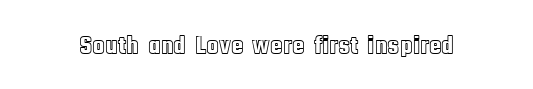
Is there any slant? The stems are plumb. Descenders are the only things crossing below the line. The line texture is even and compact thanks to regular tracking.
